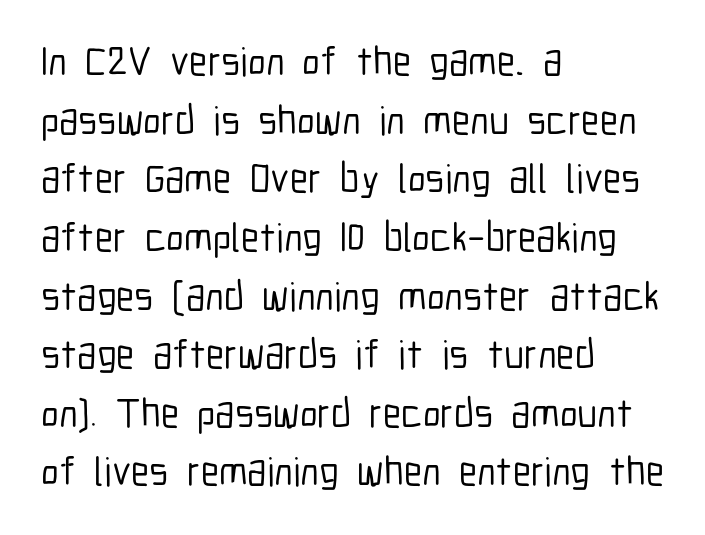
Q: Is the text italic (slanted)? A: No, it is upright.
Q: Is the typeface a serif or a sans-serif typeface? A: Sans-serif.
Q: Is the text underlined? A: No.
Q: How is the paragraph aligned? A: Left-aligned.
Q: Is the spacing between letters normal or unusually wide? A: Normal.
Q: Is the spacing between lines tight, normal or loose? A: Normal.
Q: Width (condensed, normal, or wide)? A: Condensed.
Q: Stroke contrast? A: Low.
Q: x-height? A: Medium.
Q: Monospaced? A: No.
